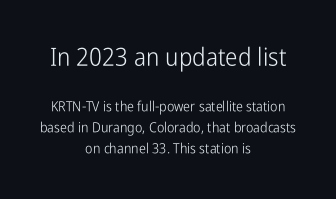
Q: Is the text bold? A: No.
Q: Is the text italic (slanted)? A: No, it is upright.
Q: Is the text underlined? A: No.
Q: How is the paragraph aligned? A: Centered.
Q: Is the spacing between letters normal or unusually wide? A: Normal.
Q: Is the spacing between lines tight, normal or loose? A: Normal.
Q: Which block of text is set in a larger size, the first (top) or the second (bottom)? A: The first (top) one.
